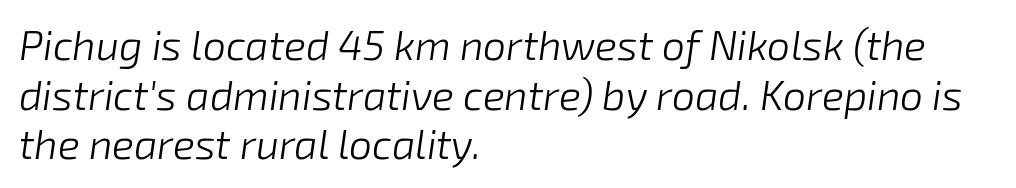
Notice how the passage keeps a crisp vertical edge on the left only. Is this a fixed-width face? No — the glyphs have proportional, varying widths. Letters have the restrained weight of plain body copy at most. Descenders hang freely into open space. Default kerning and tracking; the words read as compact shapes.
